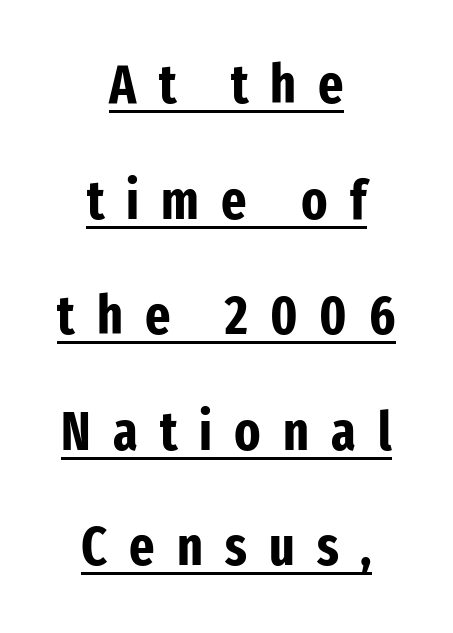
The image shows 54 px bold, condensed sans-serif type, upright; set centered, loose line spacing (2.14x), unusually wide letter spacing (+0.41 em), underlined; low stroke contrast and a medium x-height.
